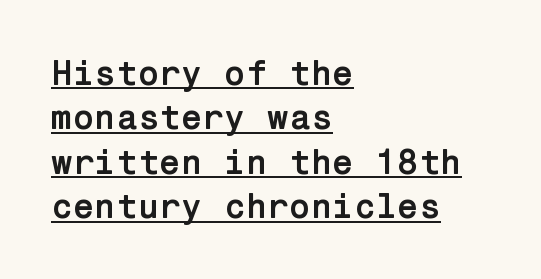
What weight is shown? A full bold with thick strokes. Teacher's note: observe the even left margin — that is flush-left alignment. Leading: standard. The text was rendered using a sans face with plain stroke endings. The letterforms sit shoulder to shoulder at normal distance.
